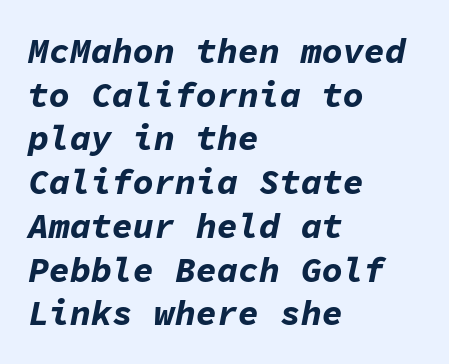
The image shows 35 px bold type, italic (leaning right), monospaced; set left-aligned, normal line spacing (1.25x), normal letter spacing, not underlined; low stroke contrast and a medium x-height.
